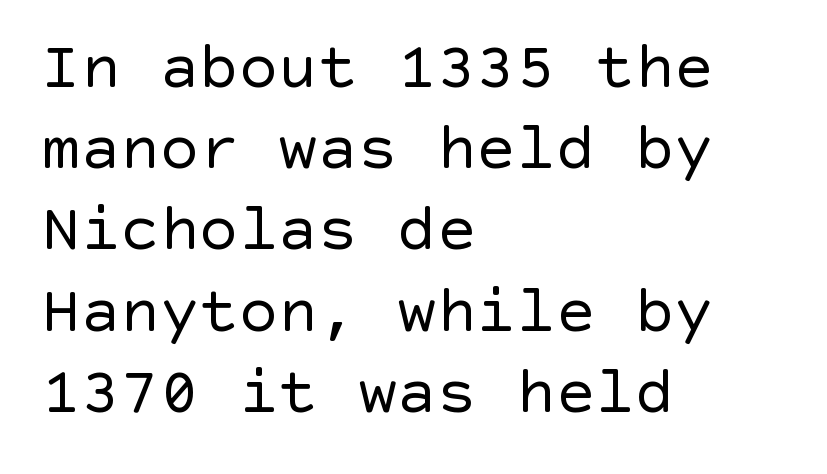
The letters look calm and open, with moderate or lighter stems. The lines in this sample share a left origin and differ only in where they stop. The strip under each line holds only bare page. Look at the bottom of the vertical strokes: they stop flat, with no serifs.
